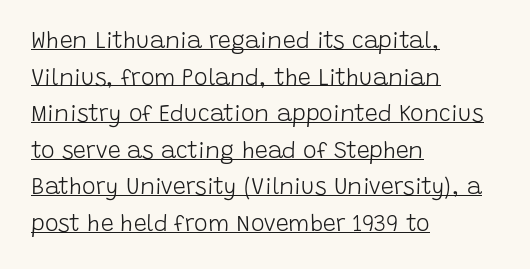
Q: Is the text bold? A: No.
Q: Is the text italic (slanted)? A: No, it is upright.
Q: Is the text underlined? A: Yes.
Q: How is the paragraph aligned? A: Left-aligned.
Q: Is the spacing between letters normal or unusually wide? A: Normal.
Q: Is the spacing between lines tight, normal or loose? A: Normal.
